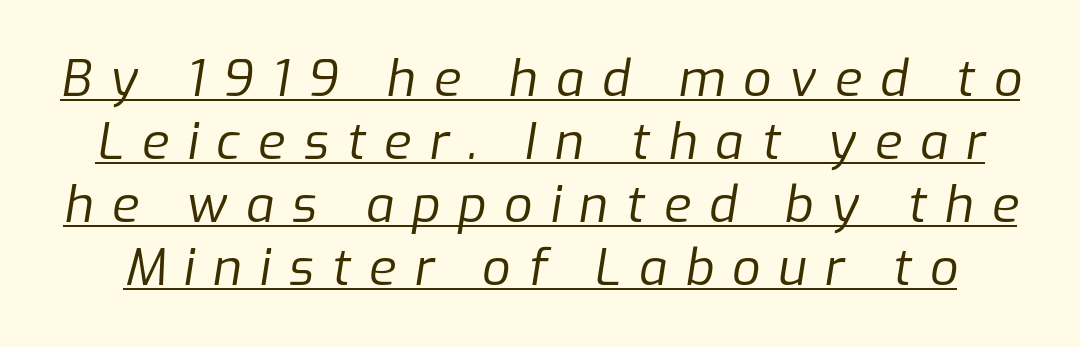
Q: Is the text bold? A: No.
Q: Is the text italic (slanted)? A: Yes, it leans right by about 9 degrees.
Q: Is the text underlined? A: Yes.
Q: Is the spacing between letters normal or unusually wide? A: Unusually wide.
Q: Is the spacing between lines tight, normal or loose? A: Normal.
Q: Width (condensed, normal, or wide)? A: Normal.
Q: Stroke contrast? A: Low.
Q: x-height? A: Medium.
Q: Monospaced? A: No.
